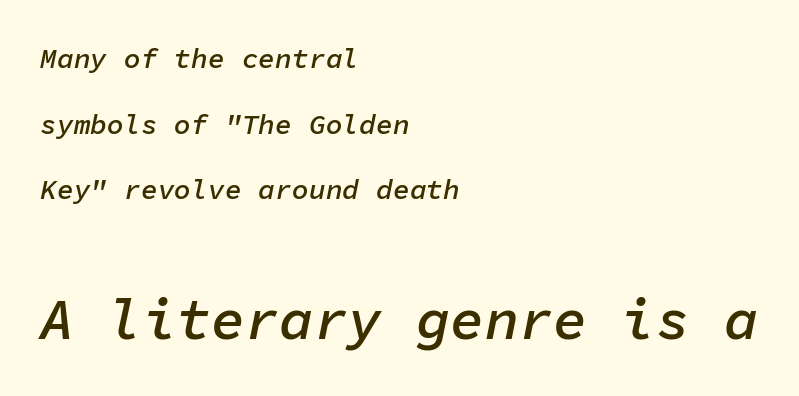
{"italic": "yes", "lean": "right", "slant_degrees": 11, "bold": "semi", "weight": "semibold", "width": "normal", "stroke_contrast": "low", "x_height": "medium", "monospaced": "yes", "underline": "no", "align": "left", "line_spacing": "loose", "line_spacing_ratio": 2.34, "letter_spacing": "normal", "letter_spacing_em": 0.0, "larger_block": "second", "size_ratio": 2.04, "glyph_px": 57}
